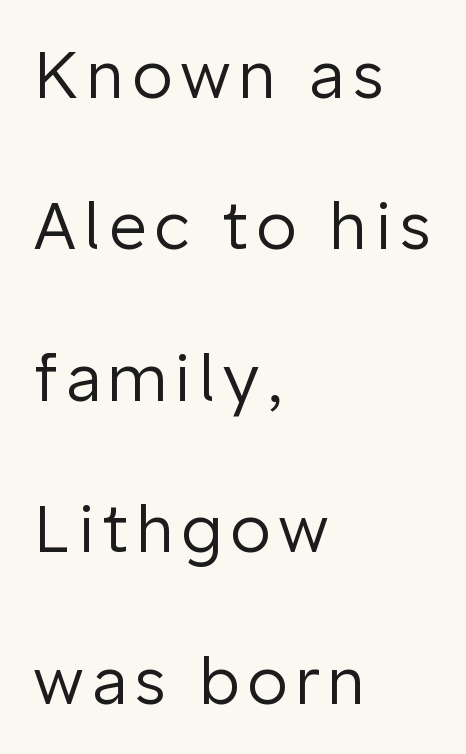
Q: Is the text bold? A: No.
Q: Is the text italic (slanted)? A: No, it is upright.
Q: Is the typeface a serif or a sans-serif typeface? A: Sans-serif.
Q: Is the text underlined? A: No.
Q: How is the paragraph aligned? A: Left-aligned.
Q: Is the spacing between lines tight, normal or loose? A: Loose.
Q: Width (condensed, normal, or wide)? A: Normal.
Q: Stroke contrast? A: Low.
Q: x-height? A: Medium.
Q: Monospaced? A: No.
